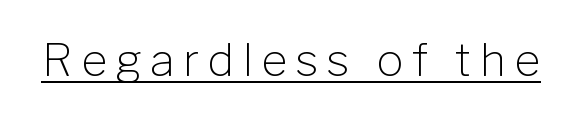
The image shows 45 px light sans-serif type, upright; set underlined; low stroke contrast and a medium x-height.
